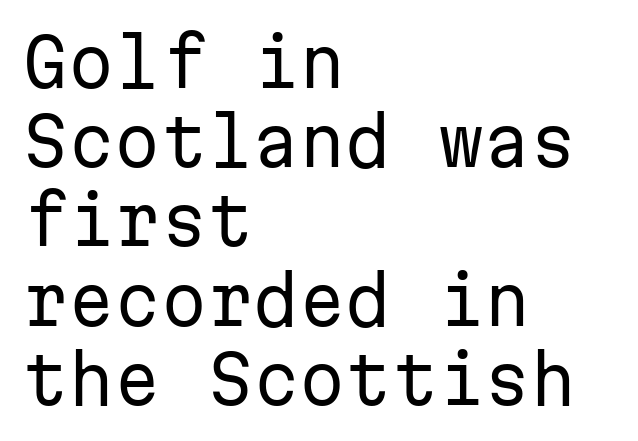
The image shows 66 px regular-weight sans-serif type, upright, monospaced; set left-aligned, line spacing 1.2x, normal letter spacing, not underlined; low stroke contrast and a medium x-height.
